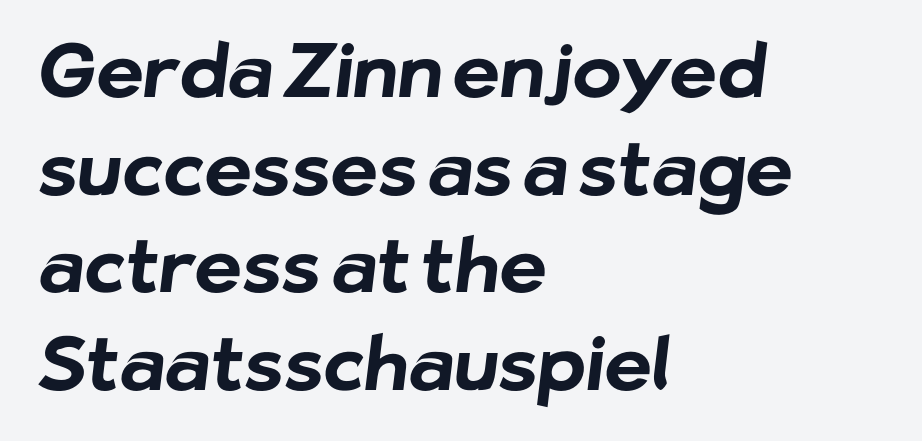
Q: Is the text bold? A: Yes.
Q: Is the typeface a serif or a sans-serif typeface? A: Sans-serif.
Q: Is the text underlined? A: No.
Q: How is the paragraph aligned? A: Left-aligned.
Q: Is the spacing between letters normal or unusually wide? A: Normal.
Q: Is the spacing between lines tight, normal or loose? A: Normal.
Q: Width (condensed, normal, or wide)? A: Normal.
Q: Stroke contrast? A: Low.
Q: x-height? A: Medium.
Q: Monospaced? A: No.
